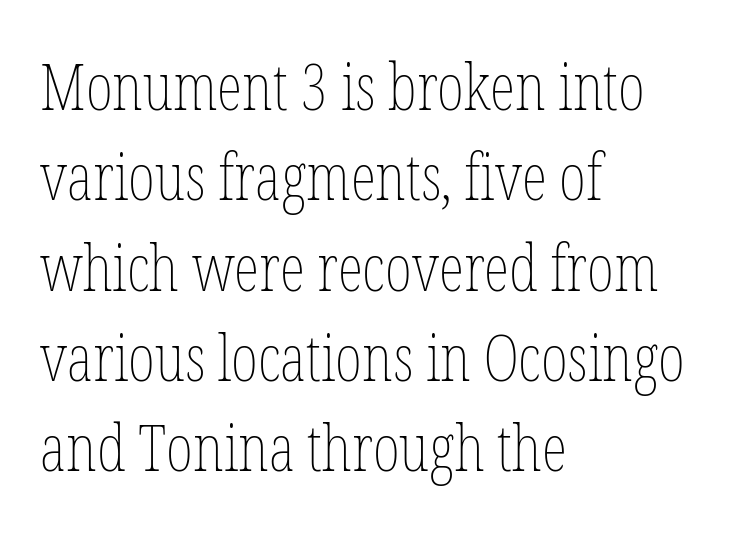
Bold? No — there's no thickening of the strokes. Character widths vary here, with narrow letters taking less room than wide ones. Look at the tracking — it's just the regular setting, nothing added. Visually the block forms a straight wall on the left and a jagged coastline on the right.
